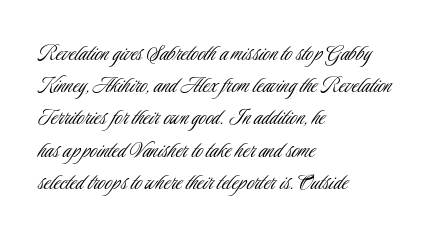
The image shows 25 px text type; set left-aligned, normal line spacing (1.29x), normal letter spacing, not underlined.
